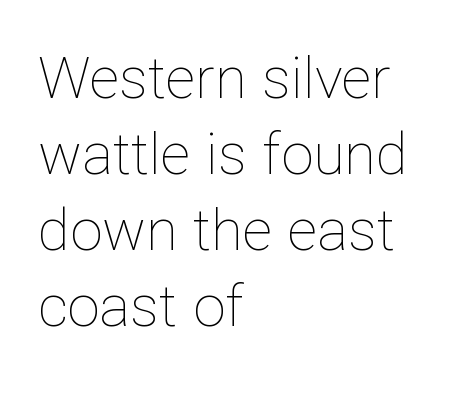
{"italic": "no", "bold": "no", "weight": "thin", "width": "normal", "stroke_contrast": "low", "x_height": "medium", "monospaced": "no", "underline": "no", "align": "left", "line_spacing": "normal", "line_spacing_ratio": 1.31, "letter_spacing": "normal", "letter_spacing_em": 0.0, "glyph_px": 58}
